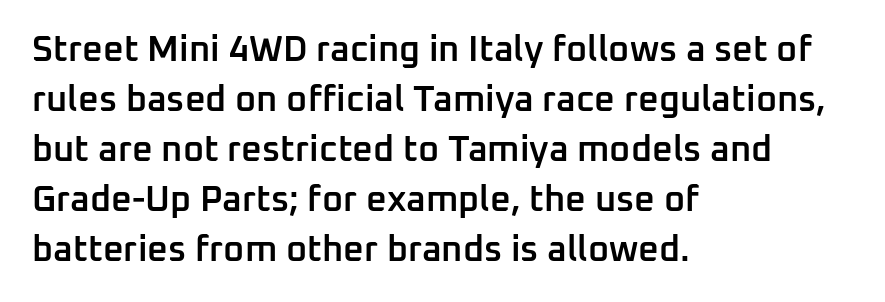
Q: Is the text bold? A: Semi-bold.
Q: Is the text italic (slanted)? A: No, it is upright.
Q: Is the typeface a serif or a sans-serif typeface? A: Sans-serif.
Q: Is the text underlined? A: No.
Q: How is the paragraph aligned? A: Left-aligned.
Q: Is the spacing between letters normal or unusually wide? A: Normal.
Q: Is the spacing between lines tight, normal or loose? A: Normal.
Q: Width (condensed, normal, or wide)? A: Normal.
Q: Stroke contrast? A: Low.
Q: x-height? A: Medium.
Q: Monospaced? A: No.
